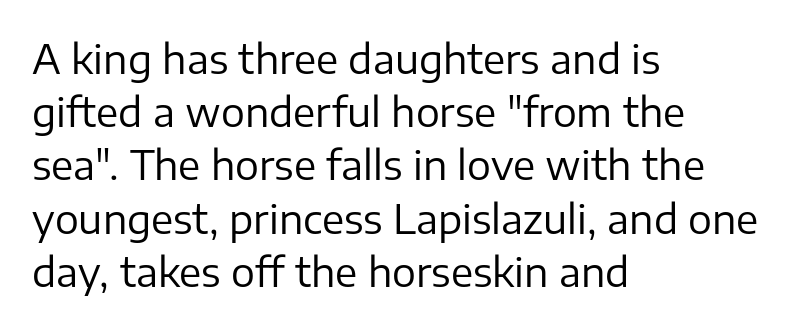
{"serif": "no", "italic": "no", "bold": "no", "weight": "regular", "width": "normal", "stroke_contrast": "low", "x_height": "medium", "monospaced": "no", "underline": "no", "align": "left", "line_spacing": "normal", "line_spacing_ratio": 1.33, "letter_spacing": "normal", "letter_spacing_em": 0.0, "glyph_px": 40}
